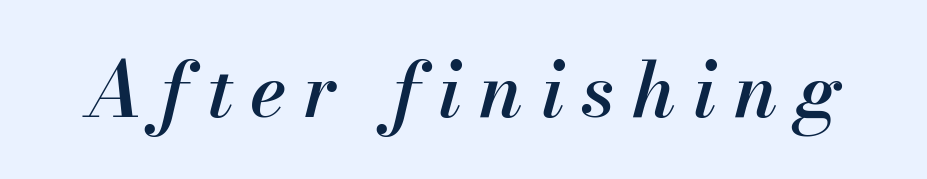
Q: Is the text bold? A: Semi-bold.
Q: Is the text italic (slanted)? A: Yes, it leans right by about 13 degrees.
Q: Is the text underlined? A: No.
Q: Is the spacing between letters normal or unusually wide? A: Unusually wide.
Q: Width (condensed, normal, or wide)? A: Normal.
Q: Stroke contrast? A: Medium.
Q: x-height? A: Small.
Q: Monospaced? A: No.
